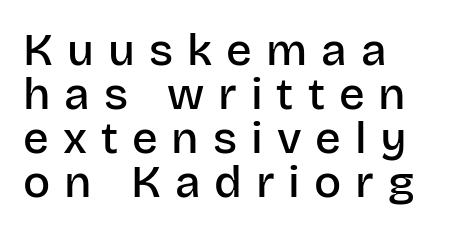
The typesetting leans somewhat heavy: a semibold. Leading: reduced. Character widths vary here, with narrow letters taking less room than wide ones. To sum up the face: it is a sans, with no serifs. Posture: straight, roman, zero tilt.
